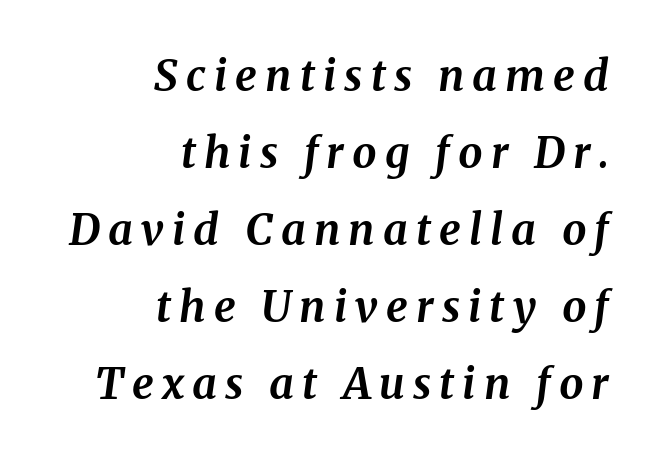
The image shows 43 px bold serif type, italic (leaning right); set right-aligned, line spacing 1.79x, not underlined; medium stroke contrast and a medium x-height.
